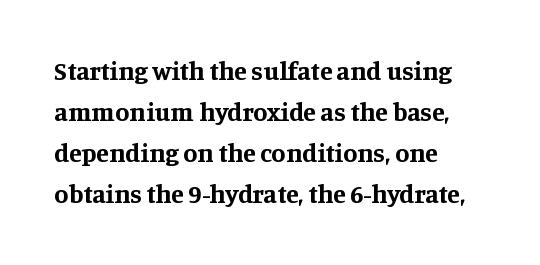
{"italic": "no", "bold": "yes", "underline": "no", "align": "left", "line_spacing": "normal", "line_spacing_ratio": 1.58, "letter_spacing": "normal", "letter_spacing_em": 0.0, "glyph_px": 26}
